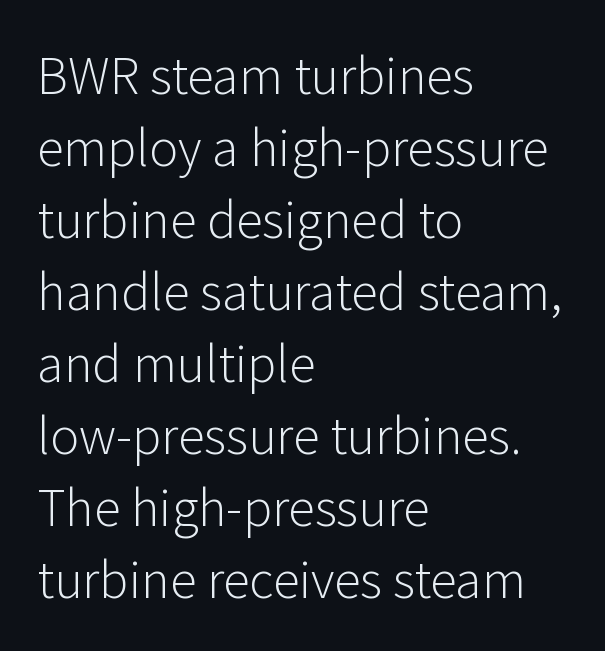
The image shows 49 px light sans-serif type, upright; set left-aligned, normal line spacing (1.47x), normal letter spacing, not underlined; low stroke contrast and a medium x-height.
